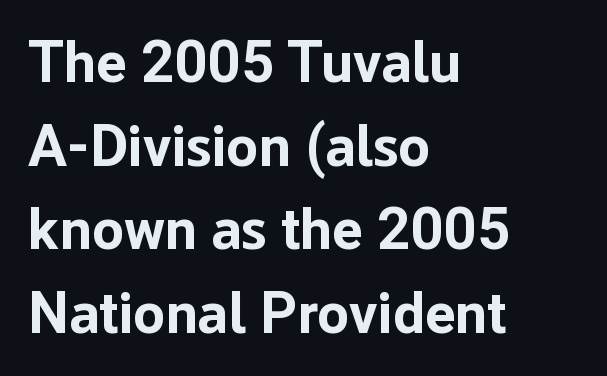
Q: Is the text bold? A: Yes.
Q: Is the text italic (slanted)? A: No, it is upright.
Q: Is the typeface a serif or a sans-serif typeface? A: Sans-serif.
Q: Is the text underlined? A: No.
Q: How is the paragraph aligned? A: Left-aligned.
Q: Is the spacing between letters normal or unusually wide? A: Normal.
Q: Is the spacing between lines tight, normal or loose? A: Normal.
Q: Width (condensed, normal, or wide)? A: Normal.
Q: Stroke contrast? A: Low.
Q: x-height? A: Medium.
Q: Monospaced? A: No.
